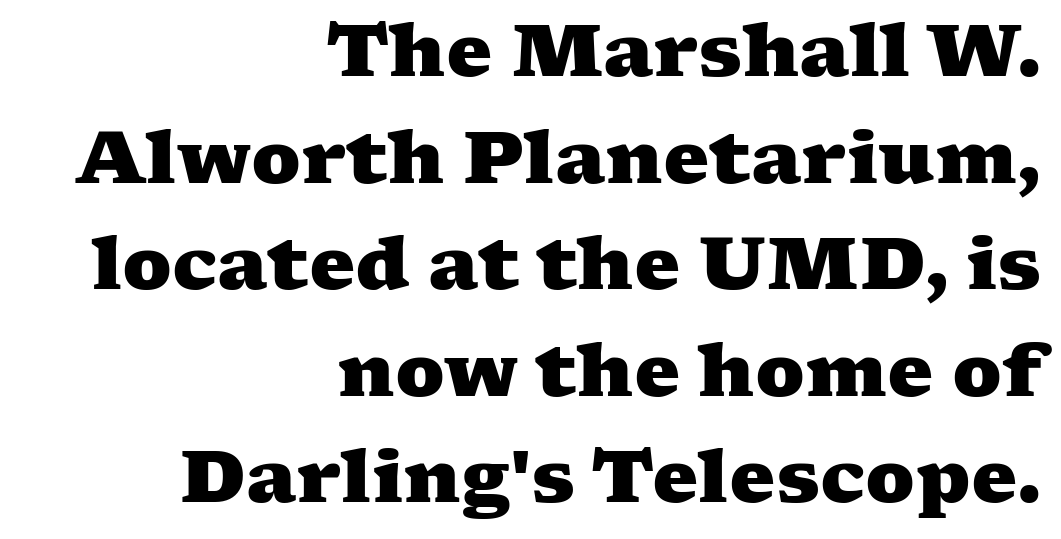
The font family rendered here belongs to the serif group. The lines in this sample share a right terminus and differ only in where they begin. These lines keep a tight, regular rhythm from letter to letter. Is there much room between lines? A standard amount, neither cramped nor airy. The zone under the glyphs is completely vacant.
